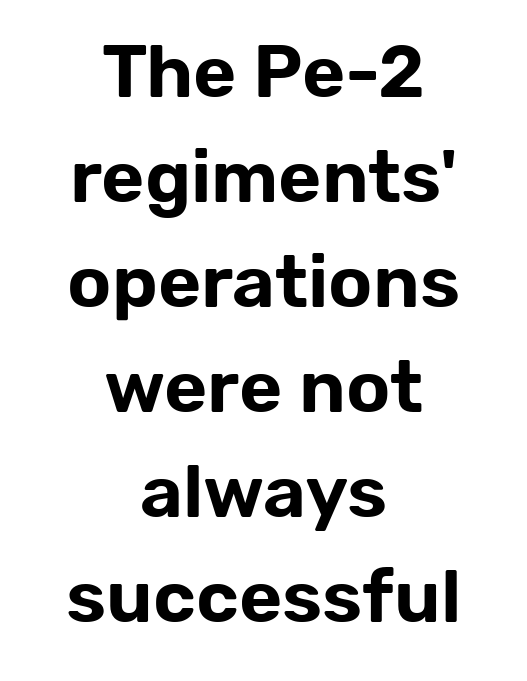
{"serif": "no", "italic": "no", "width": "normal", "stroke_contrast": "low", "x_height": "medium", "monospaced": "no", "underline": "no", "align": "center", "line_spacing": "normal", "line_spacing_ratio": 1.42, "letter_spacing": "normal", "letter_spacing_em": 0.0, "glyph_px": 74}
